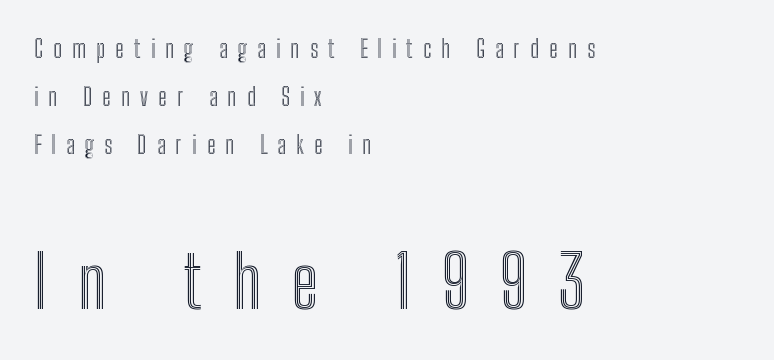
{"italic": "no", "width": "condensed", "x_height": "medium", "monospaced": "no", "underline": "no", "align": "left", "line_spacing": "loose", "line_spacing_ratio": 2.01, "letter_spacing": "wide", "letter_spacing_em": 0.42, "larger_block": "second", "size_ratio": 3.04, "glyph_px": 73}
